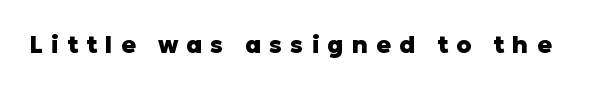
{"italic": "no", "bold": "yes", "underline": "no", "letter_spacing": "wide", "letter_spacing_em": 0.34, "glyph_px": 24}
